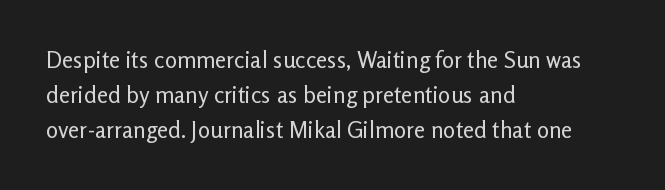
The image shows 23 px text type, upright; set left-aligned, normal line spacing (1.52x), normal letter spacing, not underlined.
